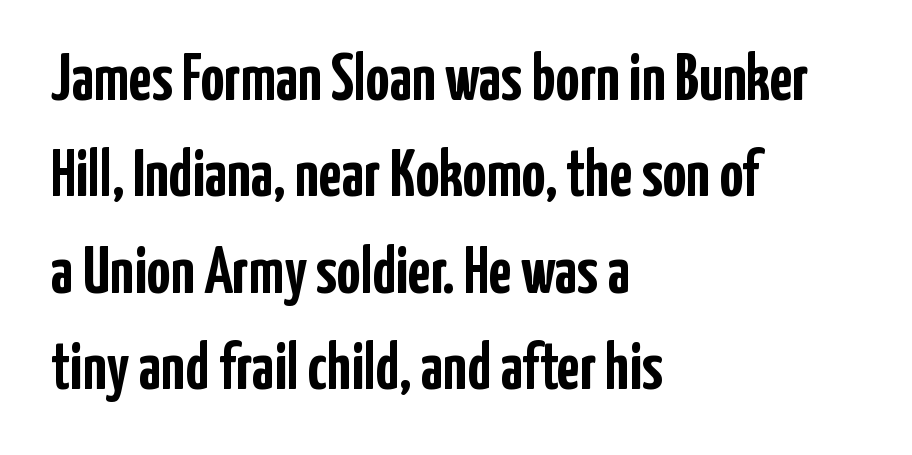
{"serif": "no", "italic": "no", "bold": "yes", "weight": "semibold", "width": "condensed", "stroke_contrast": "low", "x_height": "medium", "monospaced": "no", "underline": "no", "align": "left", "line_spacing": "normal", "line_spacing_ratio": 1.46, "letter_spacing": "normal", "letter_spacing_em": 0.0, "glyph_px": 66}
